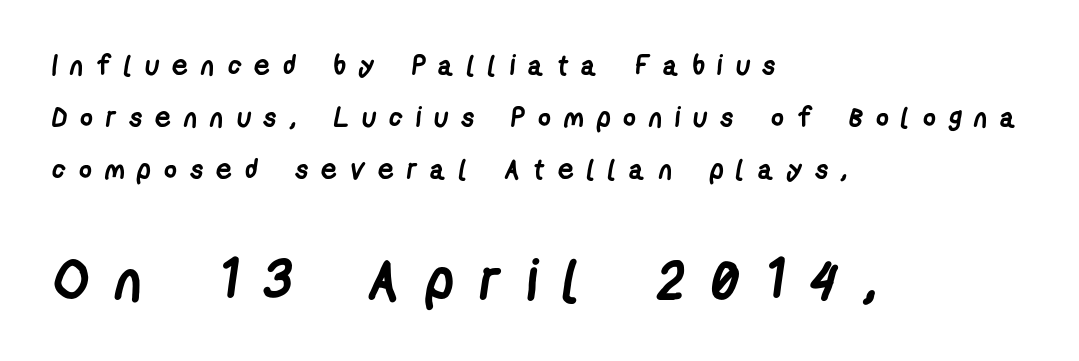
Q: Is the text bold? A: Yes.
Q: Is the typeface a serif or a sans-serif typeface? A: Sans-serif.
Q: Is the text underlined? A: No.
Q: How is the paragraph aligned? A: Left-aligned.
Q: Is the spacing between letters normal or unusually wide? A: Unusually wide.
Q: Which block of text is set in a larger size, the first (top) or the second (bottom)? A: The second (bottom) one.
Q: Width (condensed, normal, or wide)? A: Condensed.
Q: Stroke contrast? A: Low.
Q: x-height? A: Medium.
Q: Monospaced? A: No.
